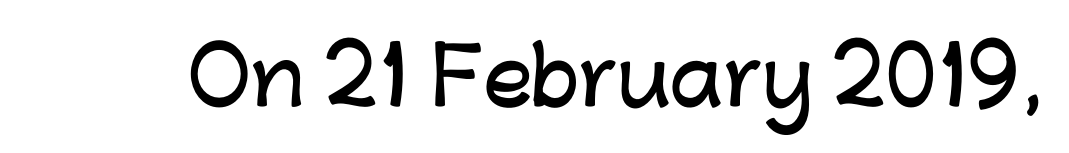
The image shows 78 px sans-serif type, upright; set normal letter spacing, not underlined; low stroke contrast and a medium x-height.
